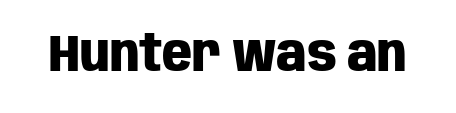
The image shows 52 px heavy, condensed sans-serif type, upright; set normal letter spacing, not underlined; low stroke contrast and a large x-height.
